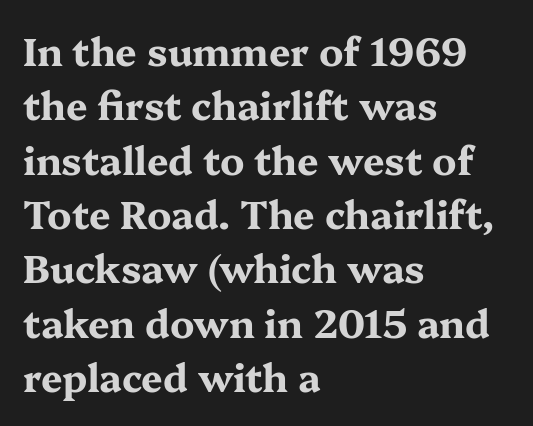
{"serif": "yes", "italic": "no", "bold": "yes", "weight": "bold", "width": "wide", "stroke_contrast": "medium", "x_height": "medium", "monospaced": "no", "underline": "no", "align": "left", "line_spacing": "normal", "line_spacing_ratio": 1.43, "letter_spacing": "normal", "letter_spacing_em": 0.0, "glyph_px": 38}
